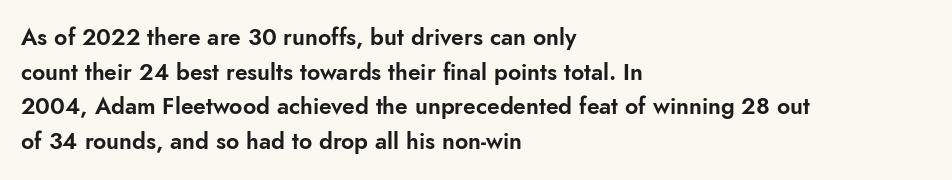
Q: Is the text italic (slanted)? A: No, it is upright.
Q: Is the text underlined? A: No.
Q: How is the paragraph aligned? A: Left-aligned.
Q: Is the spacing between letters normal or unusually wide? A: Normal.
Q: Is the spacing between lines tight, normal or loose? A: Normal.
